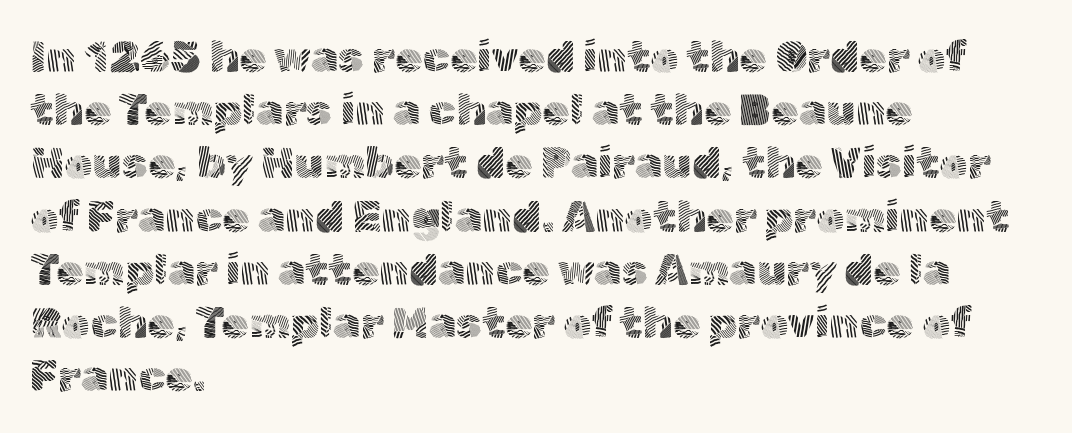
{"serif": "no", "italic": "no", "bold": "no", "weight": "light", "width": "normal", "x_height": "medium", "monospaced": "no", "underline": "no", "align": "left", "line_spacing_ratio": 1.21, "letter_spacing": "normal", "letter_spacing_em": 0.0, "glyph_px": 44}
